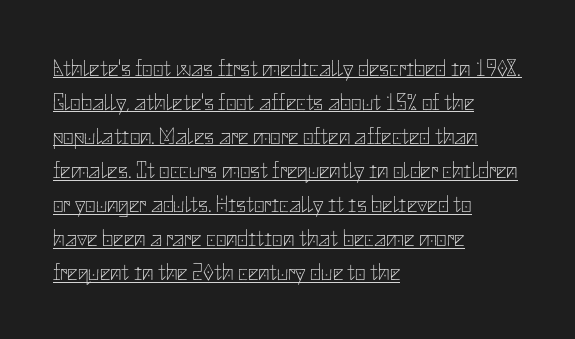
{"italic": "no", "bold": "no", "underline": "yes", "align": "left", "line_spacing": "normal", "line_spacing_ratio": 1.48, "letter_spacing": "normal", "letter_spacing_em": 0.0, "glyph_px": 23}
